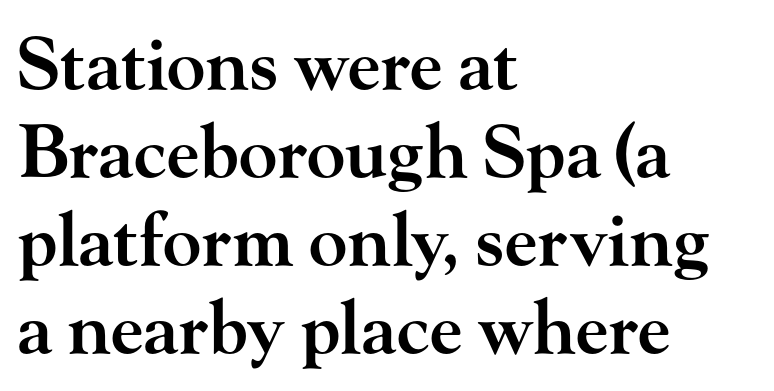
Q: Is the text bold? A: Semi-bold.
Q: Is the text italic (slanted)? A: No, it is upright.
Q: Is the typeface a serif or a sans-serif typeface? A: Serif.
Q: Is the text underlined? A: No.
Q: How is the paragraph aligned? A: Left-aligned.
Q: Is the spacing between letters normal or unusually wide? A: Normal.
Q: Width (condensed, normal, or wide)? A: Wide.
Q: Stroke contrast? A: High.
Q: x-height? A: Small.
Q: Monospaced? A: No.
